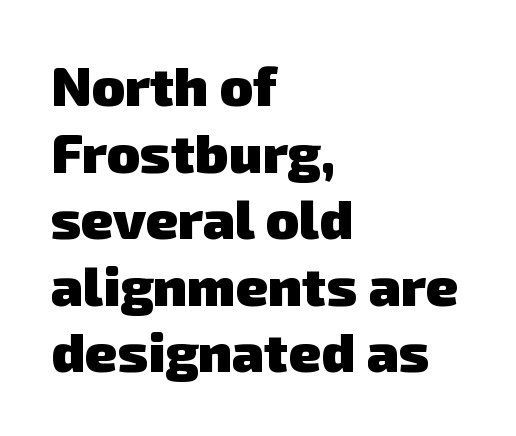
Words appear dense and cohesive because spacing is normal. Is the type bold? Yes — the strokes are clearly thick and heavy. The rag falls on the right side of this text block. Type style note: lacks serifs. The glyphs are unaccompanied by any horizontal stroke below them.
